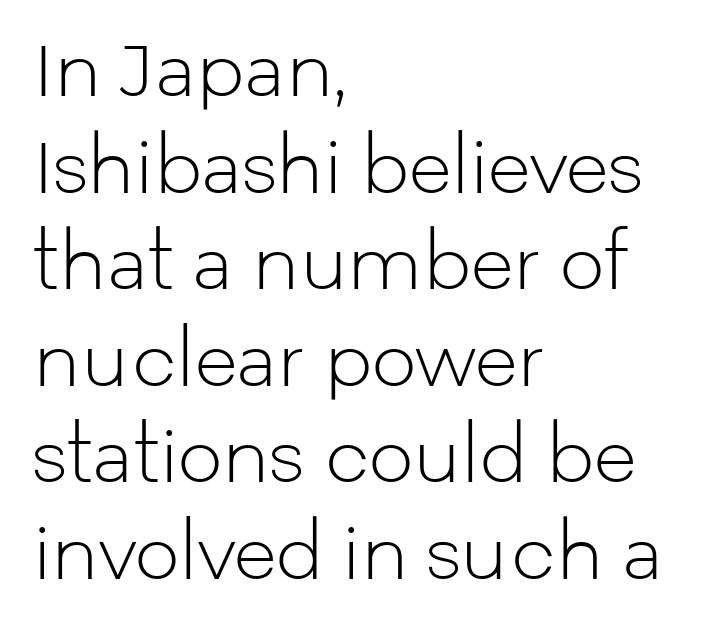
Each row of text sits above clean, open space. The face used here is rendered with its standard letterfit. Line spacing here is normal. Unlike italic type, these characters show no tilt at all. Font category for this specimen: sans-serif.
